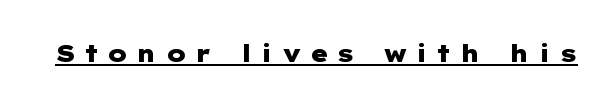
The image shows 24 px bold type, upright; set unusually wide letter spacing (+0.36 em), underlined.
